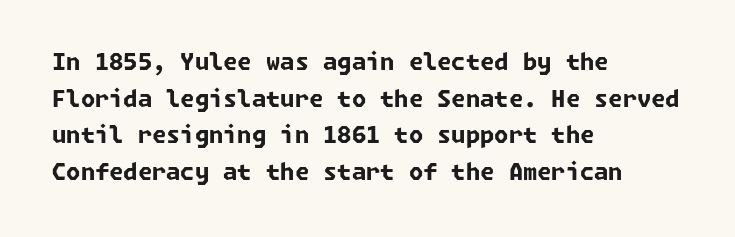
Strong, thick strokes mark this as bold type. Casual observation: everything's shoved over to the left. Only glyphs here, with clear space below each row. Vertically, the passage feels balanced, rows spaced as you'd expect.
